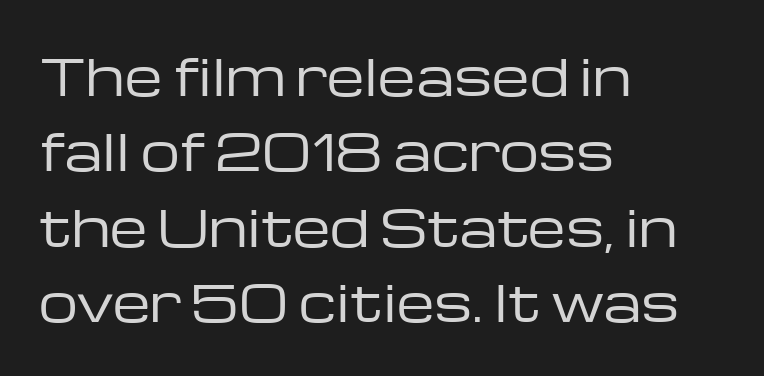
Q: Is the text bold? A: No.
Q: Is the text italic (slanted)? A: No, it is upright.
Q: Is the typeface a serif or a sans-serif typeface? A: Sans-serif.
Q: Is the text underlined? A: No.
Q: How is the paragraph aligned? A: Left-aligned.
Q: Is the spacing between letters normal or unusually wide? A: Normal.
Q: Is the spacing between lines tight, normal or loose? A: Normal.
Q: Width (condensed, normal, or wide)? A: Wide.
Q: Stroke contrast? A: Low.
Q: x-height? A: Medium.
Q: Monospaced? A: No.
